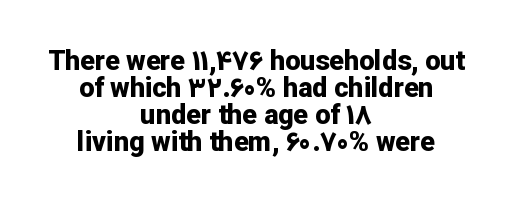
The image shows 27 px bold type, upright; set centered, tight line spacing (1.0x), normal letter spacing, not underlined.
